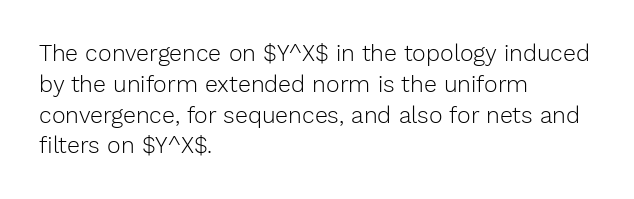
The image shows 23 px text type, upright; set left-aligned, normal line spacing (1.34x), normal letter spacing, not underlined.
